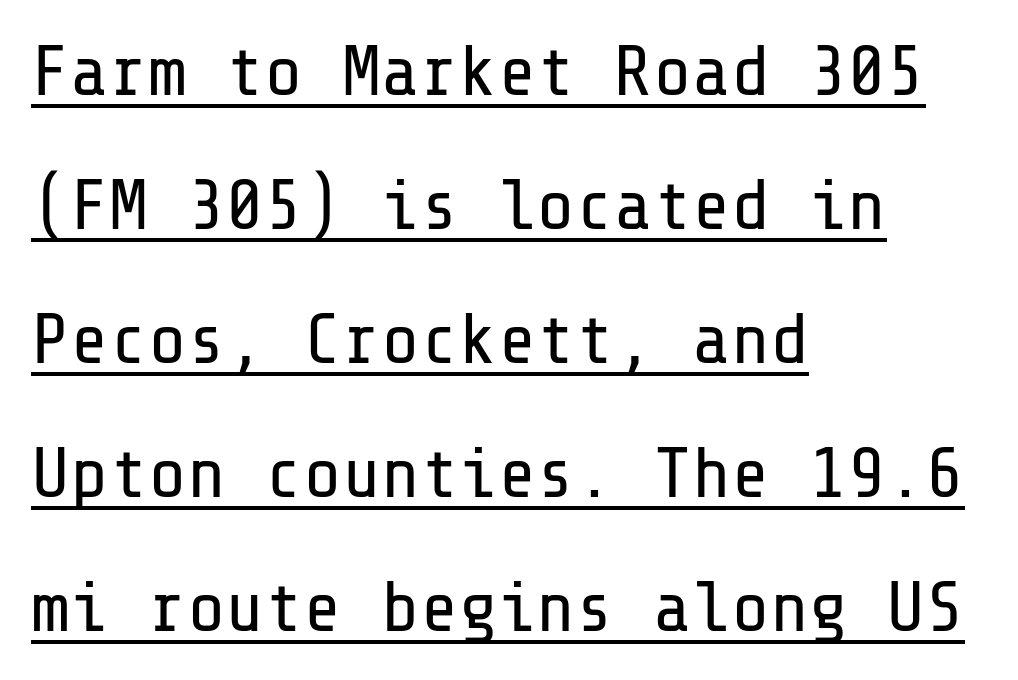
All the whitespace from short lines collects on the right. Vertical strokes here are truly vertical. The font is comparable to plain body text, perhaps lighter. Students, note that the glyphs here touch the page at normal intervals.
